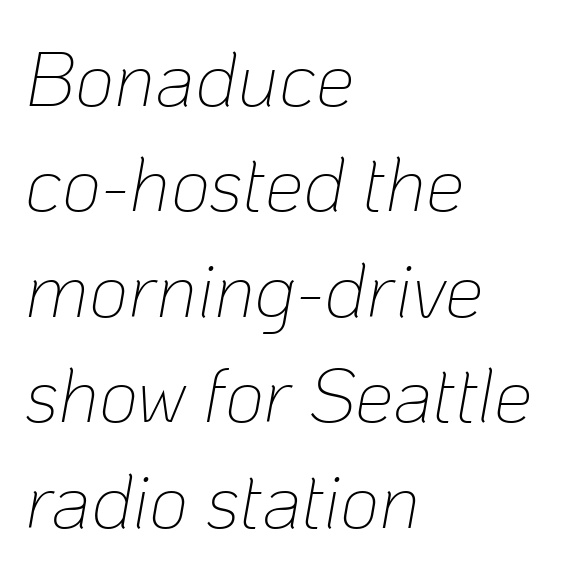
The line texture is even and compact thanks to regular tracking. Character widths vary here, with narrow letters taking less room than wide ones. Short and long lines alike share a common starting point at left. Honestly, the row spacing looks completely unremarkable. Descenders hang freely into open space.
